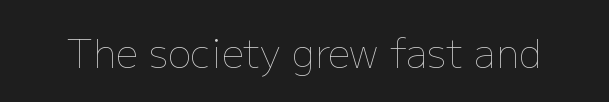
The image shows 39 px thin type, upright; set normal letter spacing, not underlined; low stroke contrast and a medium x-height.
